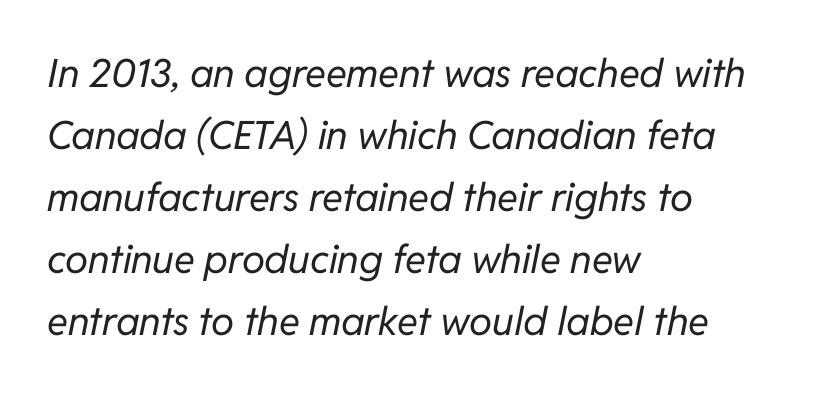
The image shows 39 px regular-weight type, italic (leaning right); set left-aligned, normal line spacing (1.59x), normal letter spacing, not underlined; low stroke contrast and a medium x-height.
